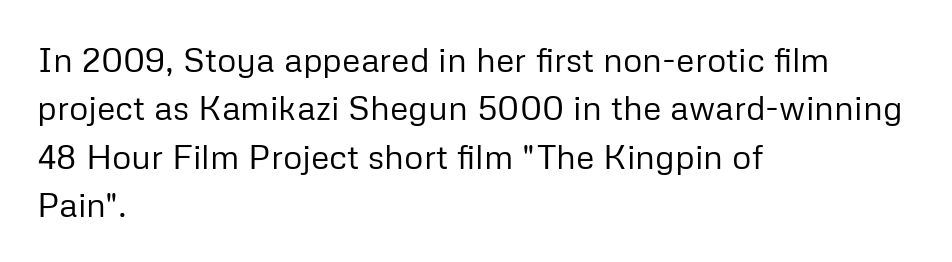
Nobody drew a line under any word here. The passage shown is typed in a proportional face where columns would drift. Examine the stroke ends and you'll find no serifs. In CSS terms this would be text-align: left.
